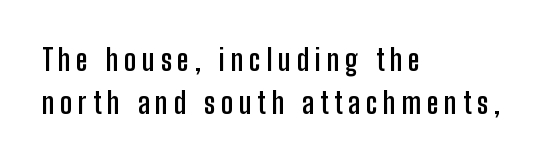
Note the varied advance widths — an 'i' is clearly narrower than an 'm'. It's the straight-up-and-down kind of type. The rows are spaced the way most documents space them. A full-strength bold gives these letters their thick strokes. Serif or sans? Sans — the stroke terminals are bare. Plain, unruled lines of type.
